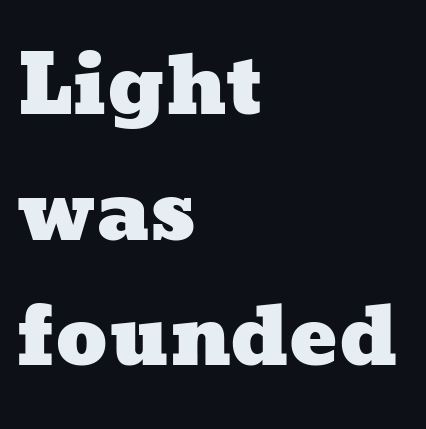
{"width": "wide", "stroke_contrast": "low", "x_height": "medium", "monospaced": "no", "underline": "no", "align": "left", "line_spacing": "normal", "line_spacing_ratio": 1.57, "letter_spacing": "normal", "letter_spacing_em": 0.0, "glyph_px": 80}
